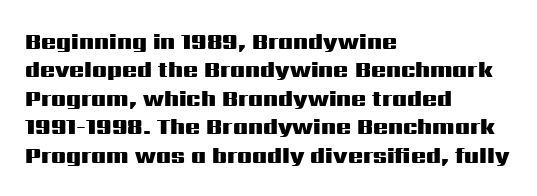
This is the regular roman posture of the typeface. The lines in this sample share a left origin and differ only in where they stop. Standard letterfit; no display-style spreading of the glyphs. Heavy-handed strokes throughout: this text is bold. The space directly below the letters is spotless.
